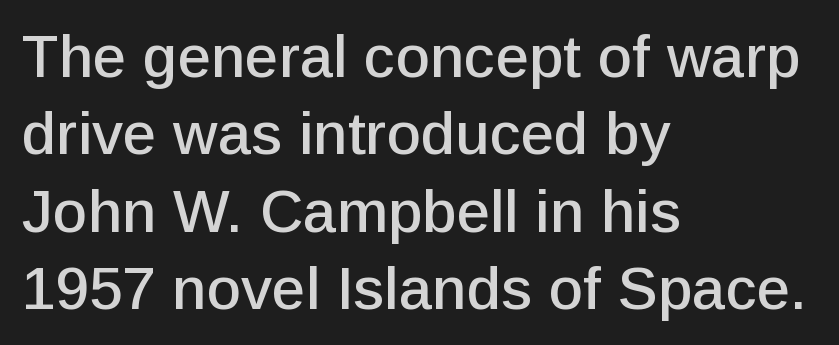
The image shows 60 px sans-serif type, upright; set left-aligned, normal line spacing (1.29x), normal letter spacing, not underlined; low stroke contrast and a medium x-height.
